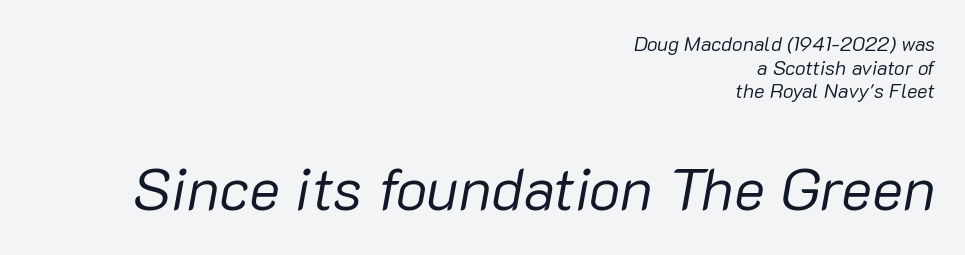
Line endings align vertically; line beginnings do not. The letters in the lower block stand taller than those in the block above. Is the type slanted? Yes — the strokes lean at a clear angle. What stands out about the letter spacing? Nothing — it is the standard amount.
